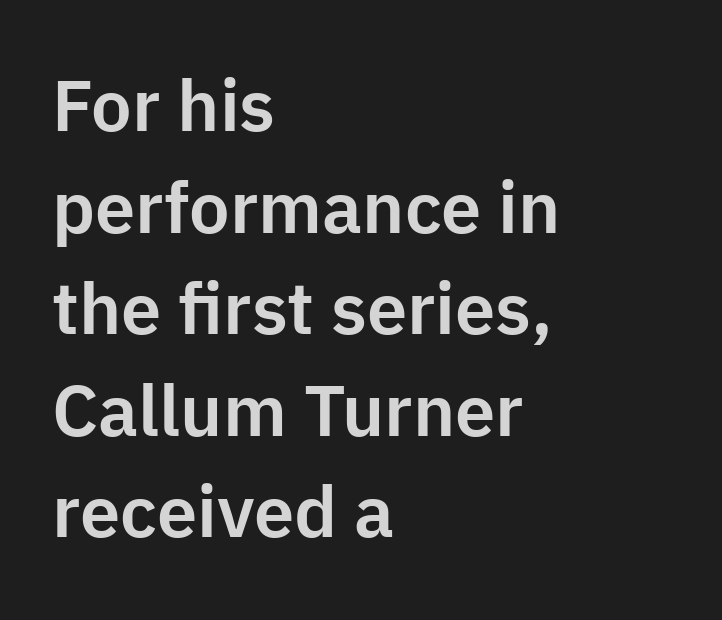
{"serif": "no", "italic": "no", "width": "normal", "stroke_contrast": "low", "x_height": "medium", "monospaced": "no", "underline": "no", "align": "left", "line_spacing": "normal", "line_spacing_ratio": 1.41, "letter_spacing": "normal", "letter_spacing_em": 0.0, "glyph_px": 72}
